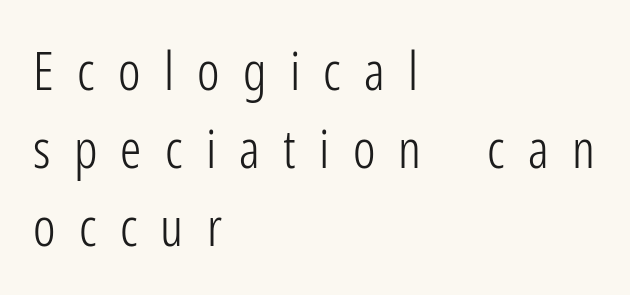
Q: Is the text bold? A: No.
Q: Is the text italic (slanted)? A: No, it is upright.
Q: Is the typeface a serif or a sans-serif typeface? A: Sans-serif.
Q: Is the text underlined? A: No.
Q: How is the paragraph aligned? A: Left-aligned.
Q: Is the spacing between letters normal or unusually wide? A: Unusually wide.
Q: Is the spacing between lines tight, normal or loose? A: Normal.
Q: Width (condensed, normal, or wide)? A: Condensed.
Q: Stroke contrast? A: Low.
Q: x-height? A: Medium.
Q: Monospaced? A: No.
